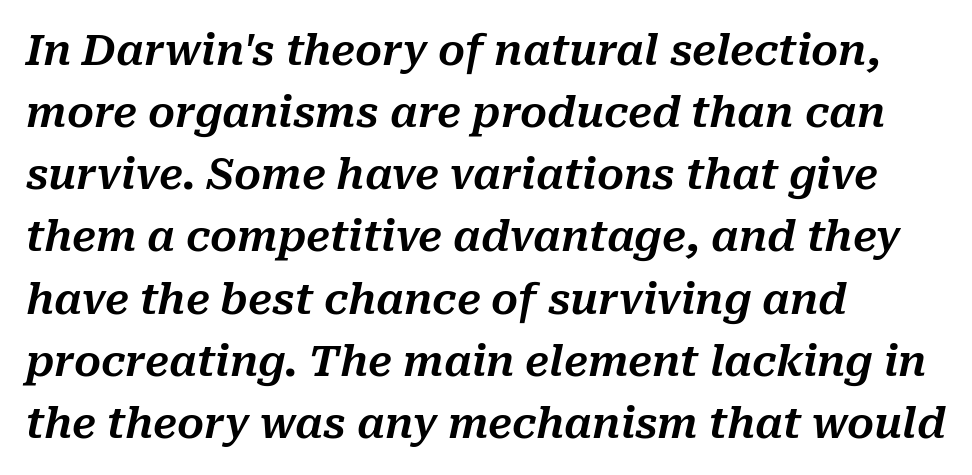
The image shows 42 px text type, italic (leaning right); set left-aligned, normal line spacing (1.48x), normal letter spacing, not underlined; medium stroke contrast and a medium x-height.
